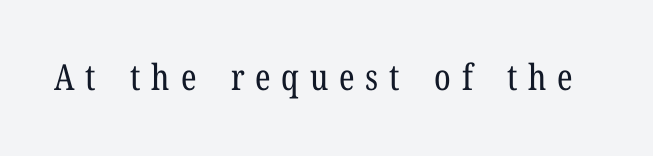
The image shows 36 px regular-weight, condensed serif type, upright; set unusually wide letter spacing (+0.3 em), not underlined; low stroke contrast and a medium x-height.
